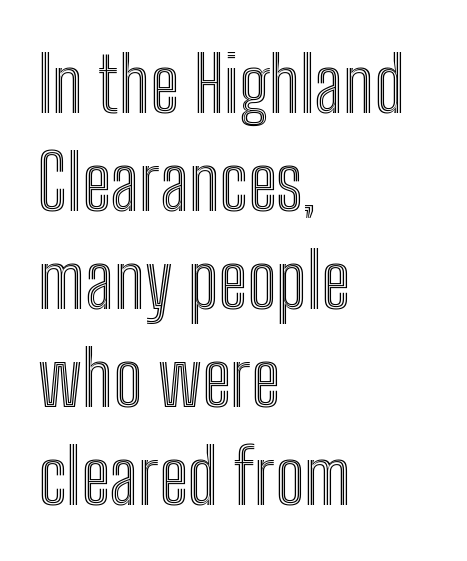
The image shows 76 px condensed type, upright; set left-aligned, normal line spacing (1.29x), normal letter spacing, not underlined; a medium x-height.
